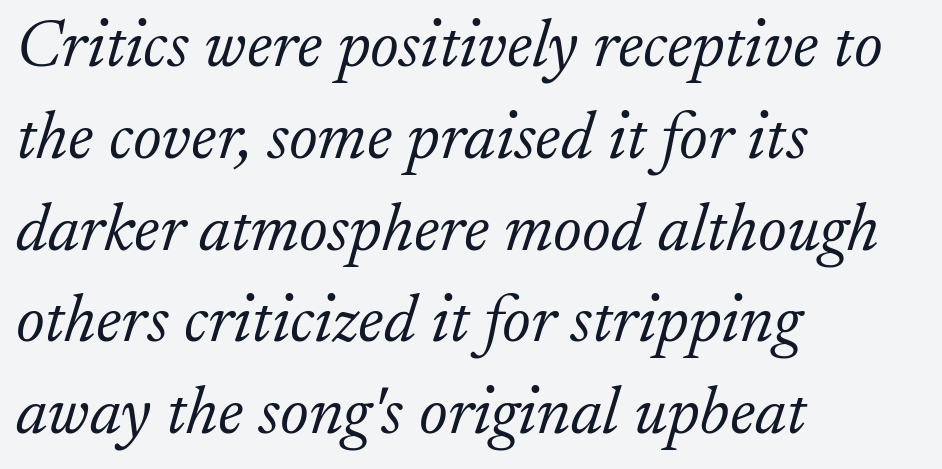
The image shows 68 px light serif type, italic (leaning right); set left-aligned, normal line spacing (1.35x), normal letter spacing, not underlined; low stroke contrast and a small x-height.
